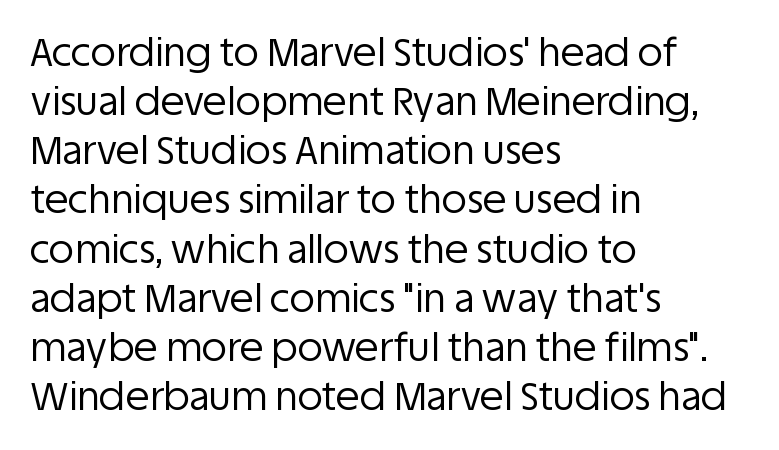
The image shows 39 px regular-weight sans-serif type, upright; set left-aligned, normal line spacing (1.26x), normal letter spacing, not underlined; low stroke contrast and a large x-height.
